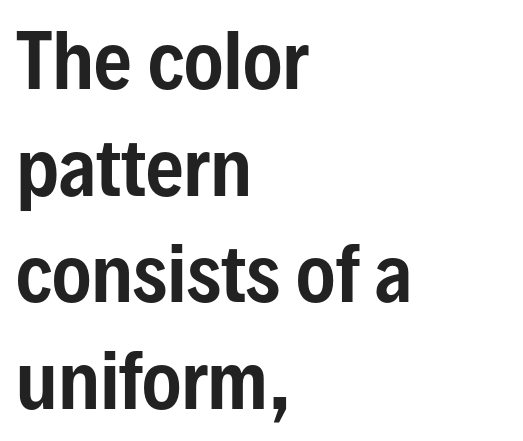
The image shows 74 px condensed sans-serif type, upright; set left-aligned, normal line spacing (1.44x), normal letter spacing, not underlined; low stroke contrast and a medium x-height.
